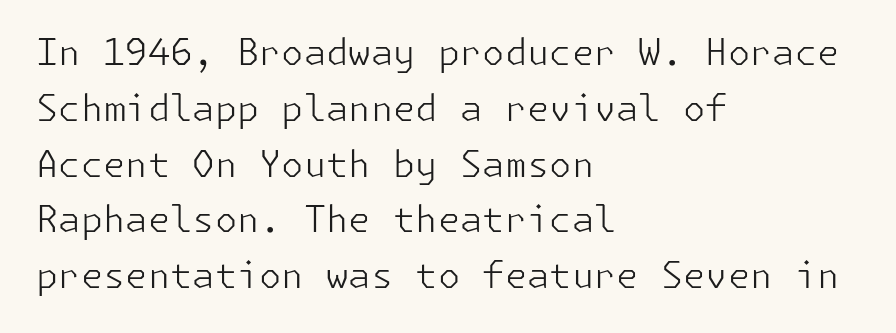
This reads as an unemphasized weight, regular at the heaviest. If you drew a line through each stem, it would be perfectly vertical. Is this a sans? Yes — the strokes have no serifs. The specimen omits any rule beneath the text block's lines. This sample is left-justified, so line endings fall wherever the words run out.
